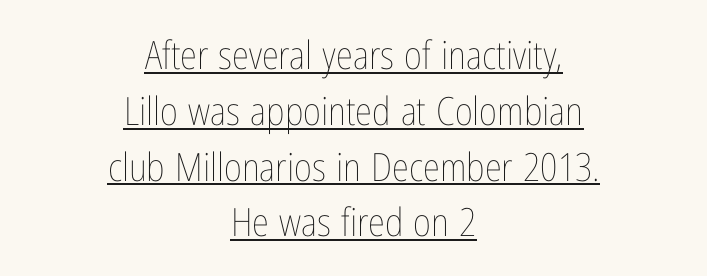
Q: Is the text bold? A: No.
Q: Is the text italic (slanted)? A: No, it is upright.
Q: Is the text underlined? A: Yes.
Q: How is the paragraph aligned? A: Centered.
Q: Is the spacing between letters normal or unusually wide? A: Normal.
Q: Is the spacing between lines tight, normal or loose? A: Normal.
Q: Width (condensed, normal, or wide)? A: Condensed.
Q: Stroke contrast? A: Low.
Q: x-height? A: Medium.
Q: Monospaced? A: No.
